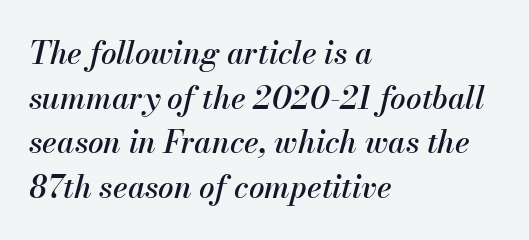
{"italic": "yes", "lean": "right", "slant_degrees": 13, "width": "normal", "stroke_contrast": "medium", "x_height": "small", "monospaced": "no", "underline": "no", "align": "left", "line_spacing": "normal", "line_spacing_ratio": 1.44, "letter_spacing": "normal", "letter_spacing_em": 0.0, "glyph_px": 31}
